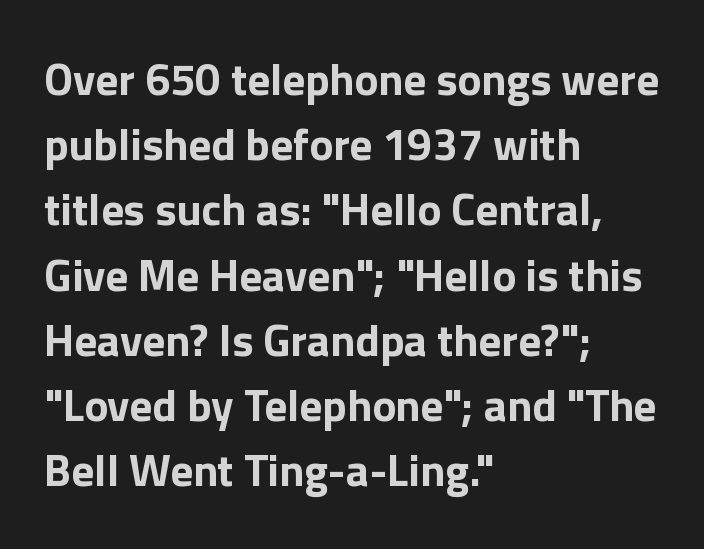
Q: Is the text bold? A: Yes.
Q: Is the text italic (slanted)? A: No, it is upright.
Q: Is the typeface a serif or a sans-serif typeface? A: Sans-serif.
Q: Is the text underlined? A: No.
Q: How is the paragraph aligned? A: Left-aligned.
Q: Is the spacing between letters normal or unusually wide? A: Normal.
Q: Is the spacing between lines tight, normal or loose? A: Normal.
Q: Width (condensed, normal, or wide)? A: Normal.
Q: x-height? A: Medium.
Q: Monospaced? A: No.
